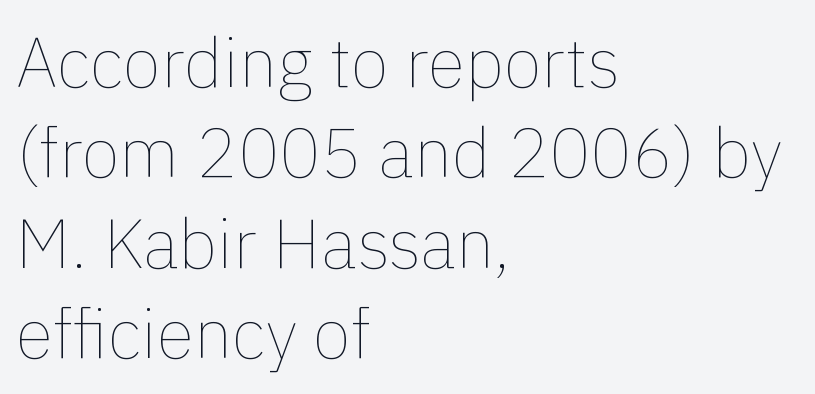
A classic flush-left, rag-right setting is used for this passage. Varying glyph widths throughout — classic text-font behaviour. Honestly, the row spacing looks completely unremarkable. A quiet, ordinary-to-light weight characterises the typeface.
